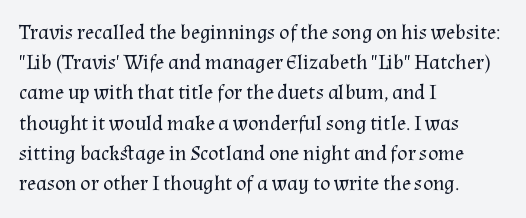
The image shows 21 px text type, upright; set left-aligned, normal line spacing (1.44x), normal letter spacing, not underlined.
